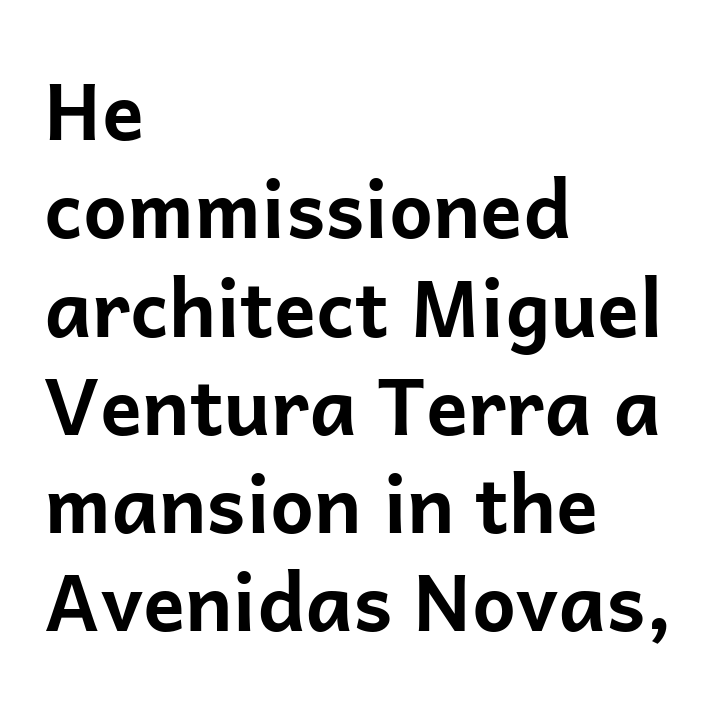
The image shows 78 px bold sans-serif type, upright; set left-aligned, normal line spacing (1.26x), normal letter spacing, not underlined; low stroke contrast and a medium x-height.
